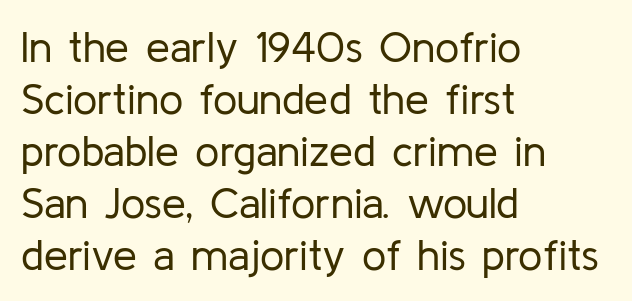
The image shows 43 px regular-weight sans-serif type, upright; set left-aligned, line spacing 1.21x, normal letter spacing, not underlined; low stroke contrast and a medium x-height.
